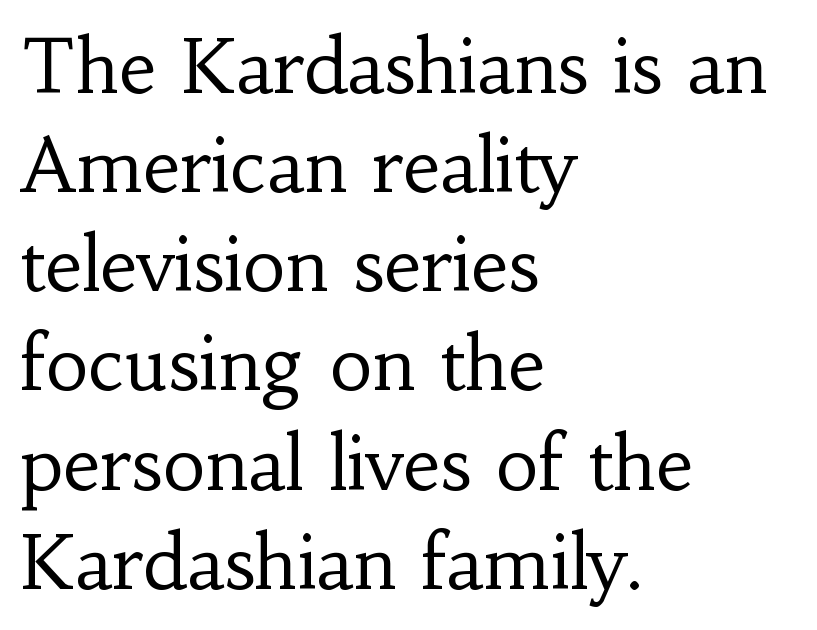
Q: Is the text bold? A: No.
Q: Is the text italic (slanted)? A: No, it is upright.
Q: Is the typeface a serif or a sans-serif typeface? A: Serif.
Q: Is the text underlined? A: No.
Q: How is the paragraph aligned? A: Left-aligned.
Q: Is the spacing between letters normal or unusually wide? A: Normal.
Q: Is the spacing between lines tight, normal or loose? A: Normal.
Q: Width (condensed, normal, or wide)? A: Normal.
Q: Stroke contrast? A: Low.
Q: x-height? A: Small.
Q: Monospaced? A: No.
